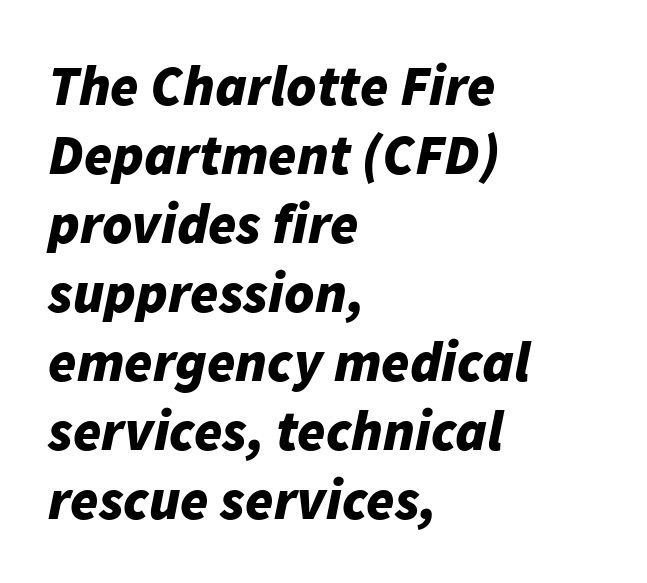
Q: Is the text bold? A: Yes.
Q: Is the text italic (slanted)? A: Yes, it leans right by about 11 degrees.
Q: Is the text underlined? A: No.
Q: How is the paragraph aligned? A: Left-aligned.
Q: Is the spacing between letters normal or unusually wide? A: Normal.
Q: Width (condensed, normal, or wide)? A: Normal.
Q: Stroke contrast? A: Low.
Q: x-height? A: Medium.
Q: Monospaced? A: No.
